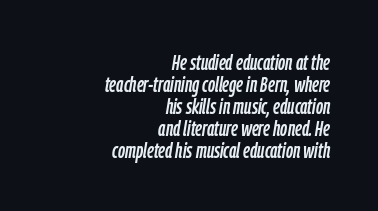
The image shows 22 px text type, italic (leaning right); set right-aligned, tight line spacing (1.0x), normal letter spacing, not underlined.
